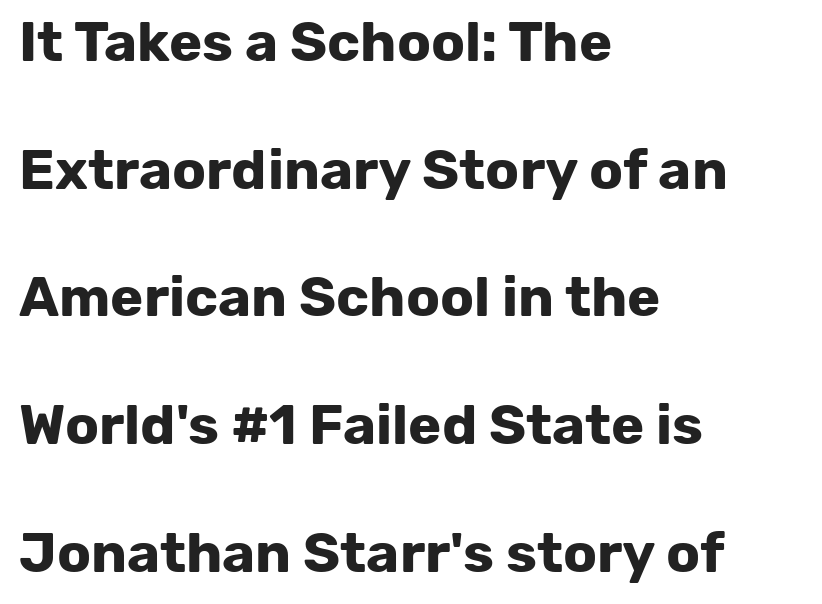
{"serif": "no", "italic": "no", "bold": "yes", "weight": "bold", "width": "normal", "stroke_contrast": "low", "x_height": "medium", "monospaced": "no", "underline": "no", "align": "left", "line_spacing": "loose", "line_spacing_ratio": 2.28, "letter_spacing": "normal", "letter_spacing_em": 0.0, "glyph_px": 56}
